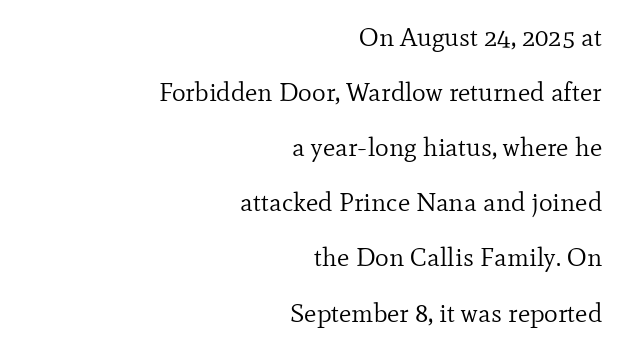
In terms of letterspacing, this is plain default setting. The line-height multiplier appears high, well above default. One-word summary of the alignment: right. Style check: upright. The specimen omits any rule beneath the text block's lines.
